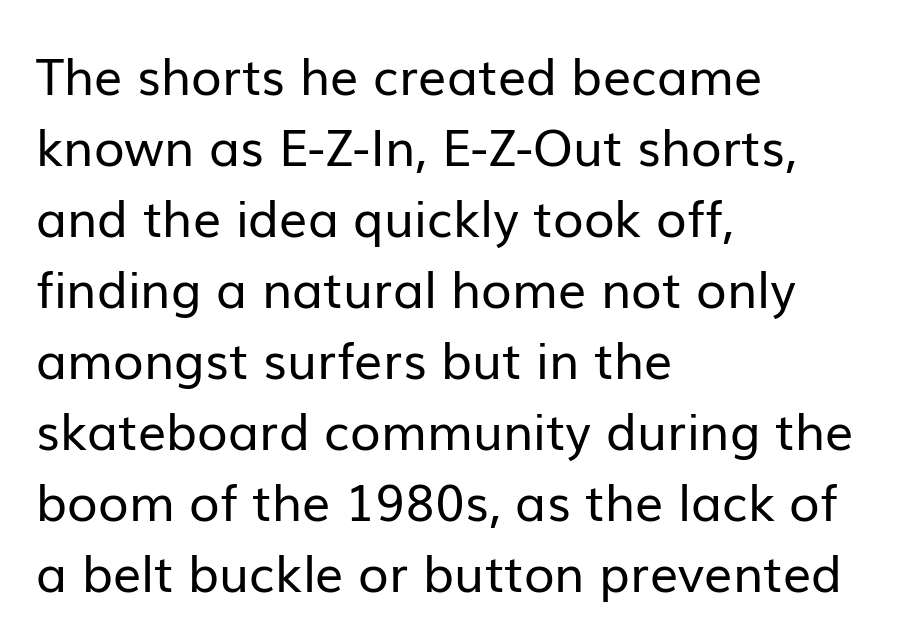
The image shows 50 px regular-weight sans-serif type, upright; set left-aligned, normal line spacing (1.42x), normal letter spacing, not underlined; low stroke contrast and a medium x-height.
